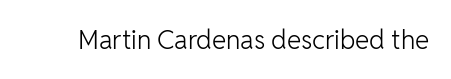
Q: Is the text bold? A: No.
Q: Is the text italic (slanted)? A: No, it is upright.
Q: Is the text underlined? A: No.
Q: Is the spacing between letters normal or unusually wide? A: Normal.
